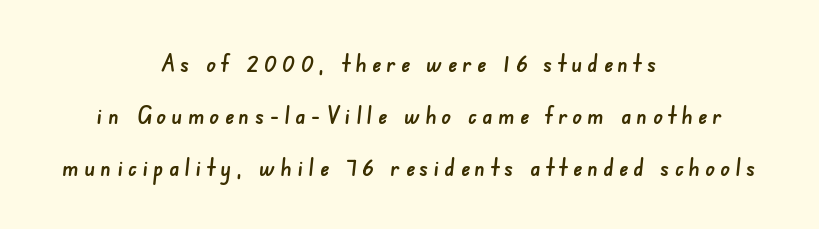
The image shows 24 px text type; set centered, loose line spacing (2.16x), unusually wide letter spacing (+0.22 em), not underlined.
